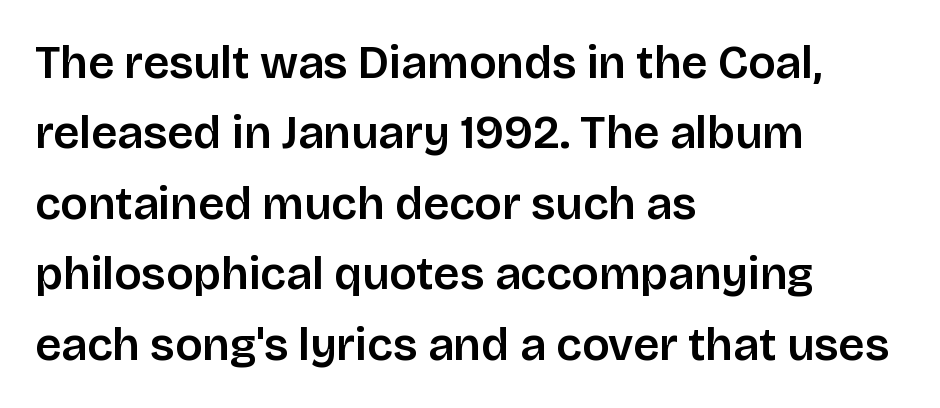
{"serif": "no", "italic": "no", "width": "normal", "stroke_contrast": "low", "x_height": "large", "monospaced": "no", "underline": "no", "align": "left", "line_spacing": "normal", "line_spacing_ratio": 1.53, "letter_spacing": "normal", "letter_spacing_em": 0.0, "glyph_px": 46}
